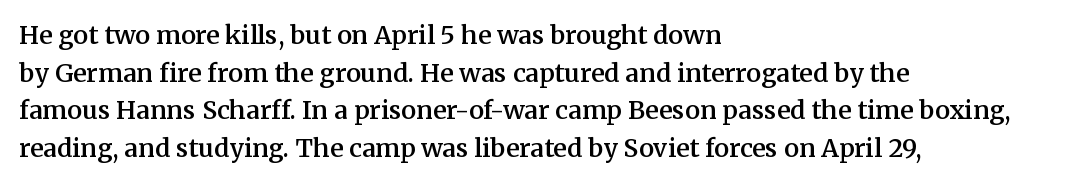
{"italic": "no", "bold": "semi", "underline": "no", "align": "left", "line_spacing": "normal", "line_spacing_ratio": 1.51, "letter_spacing": "normal", "letter_spacing_em": 0.0, "glyph_px": 25}
